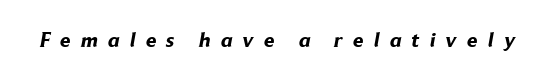
Typographic density is high because the face is bold. The glyphs are unaccompanied by any horizontal stroke below them. Tracking here is generous; glyphs stand well apart from one another.
